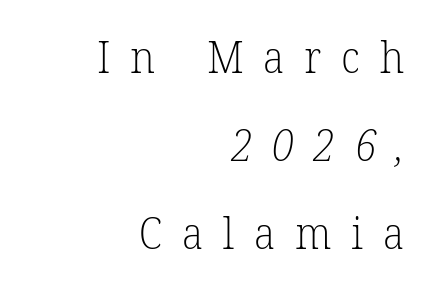
Is the letter spacing exaggerated? Yes — the characters are pushed far apart. Airy leading. Each row of text sits above clean, open space. Spacing verdict: proportional, widths tailored to each character. Unlike a clean sans, this face finishes its strokes with serifs. The compositor pushed each line to the right boundary.
